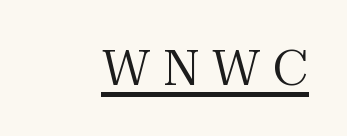
Substantial extra tracking has been applied to these lines. The typesetter has applied underlining to the passage shown. You could not count columns in this text — the font is proportionally spaced. Style check: upright. The face used here is seriffed, in the tradition of book romans. Heft: none added — not bold.
